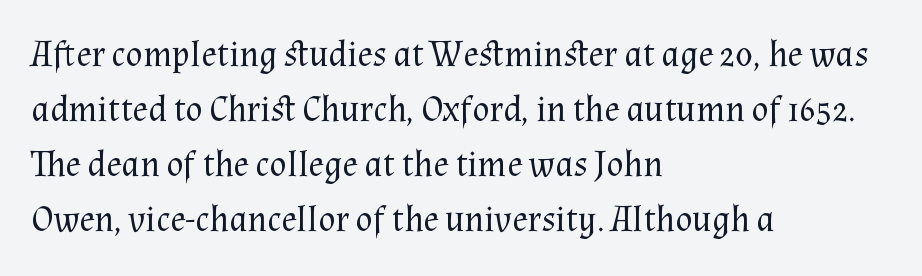
The image shows 36 px regular-weight type, upright; set left-aligned, normal line spacing (1.53x), normal letter spacing, not underlined; medium stroke contrast and a medium x-height.
